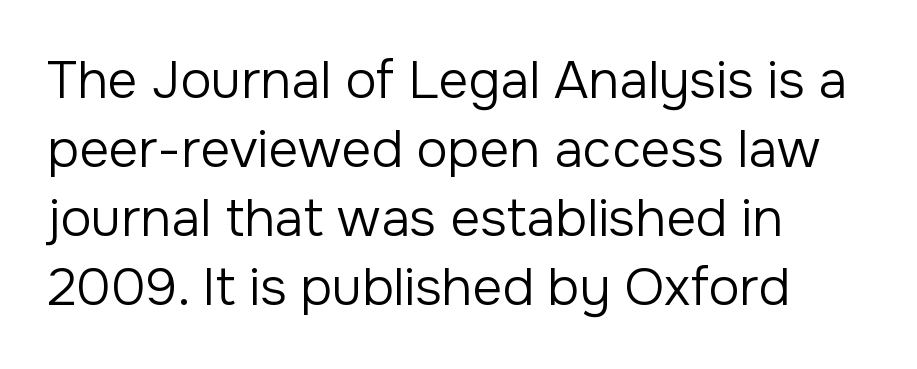
You could call the tracking neutral — neither tight nor loose. The typeface chosen for these lines omits serifs. Stems and bowls with no extra thickness — not bold. Rows of type keep a routine distance in the vertical direction. The passage shown is not underscored anywhere. The font's upright variant was chosen for this text.
